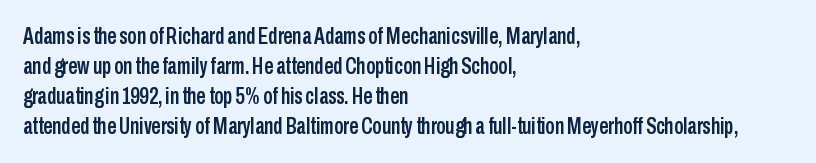
{"italic": "no", "underline": "no", "align": "left", "line_spacing": "normal", "line_spacing_ratio": 1.31, "letter_spacing": "normal", "letter_spacing_em": 0.0, "glyph_px": 23}
